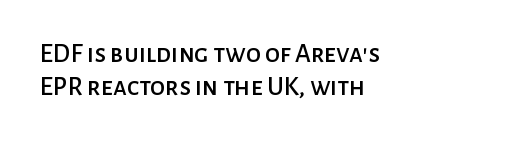
Q: Is the text italic (slanted)? A: No, it is upright.
Q: Is the text underlined? A: No.
Q: How is the paragraph aligned? A: Left-aligned.
Q: Is the spacing between letters normal or unusually wide? A: Normal.
